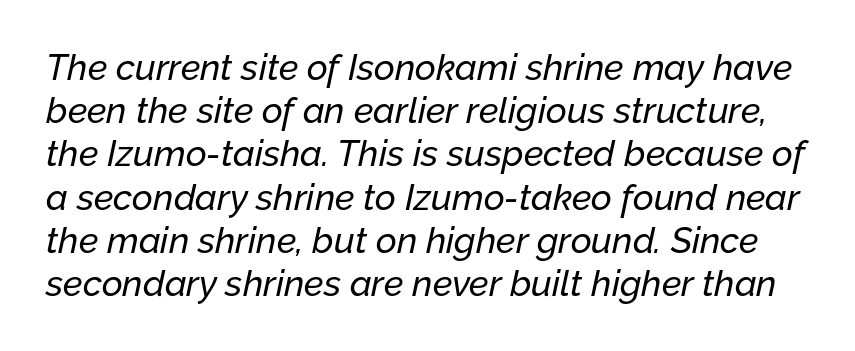
Q: Is the text italic (slanted)? A: Yes, it leans right by about 12 degrees.
Q: Is the text underlined? A: No.
Q: Is the spacing between letters normal or unusually wide? A: Normal.
Q: Width (condensed, normal, or wide)? A: Normal.
Q: Stroke contrast? A: Low.
Q: x-height? A: Medium.
Q: Monospaced? A: No.
